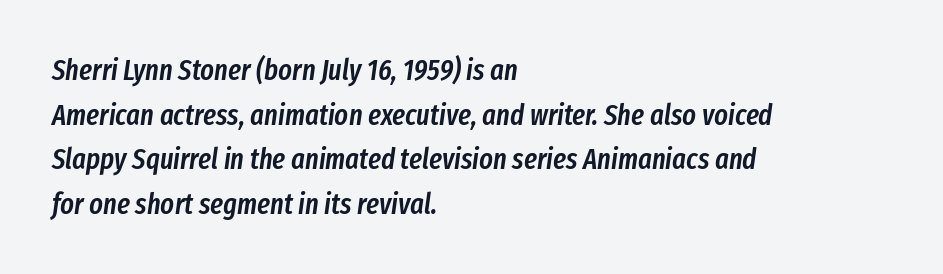
Layout note: lines flush left. The whole block is typeset with a tilt. Think of a printed novel: that variable character pitch is what you see here. Rule under the text: the space is simply empty. The passage shown stacks its lines at a standard gap.
